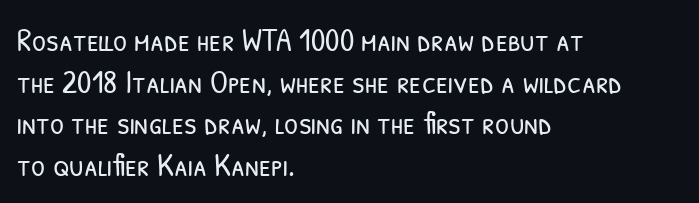
The image shows 32 px light, condensed sans-serif type; set left-aligned, normal line spacing (1.3x), normal letter spacing, not underlined; low stroke contrast and a medium x-height.
